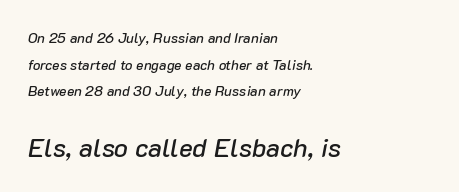
Teacher's note: observe the even left margin — that is flush-left alignment. The line texture is even and compact thanks to regular tracking. Honestly, the rows look like they've been pulled way apart. Letters rest on an invisible, unmarked baseline.
